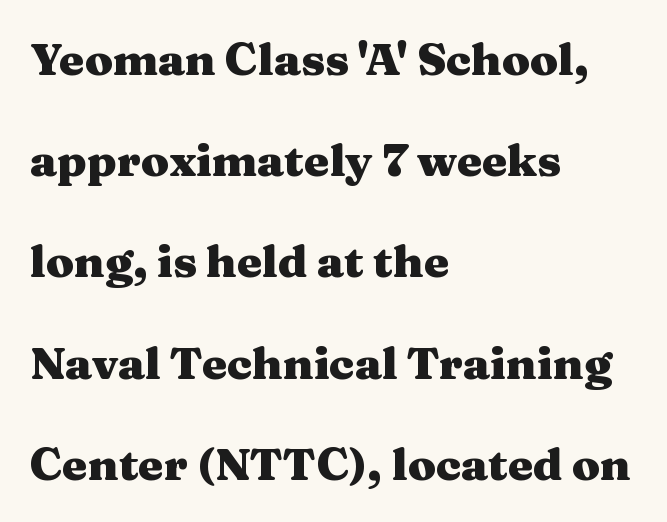
{"serif": "yes", "italic": "no", "bold": "yes", "weight": "heavy", "width": "wide", "stroke_contrast": "medium", "x_height": "medium", "monospaced": "no", "underline": "no", "align": "left", "line_spacing": "loose", "line_spacing_ratio": 2.25, "letter_spacing": "normal", "letter_spacing_em": 0.0, "glyph_px": 45}
